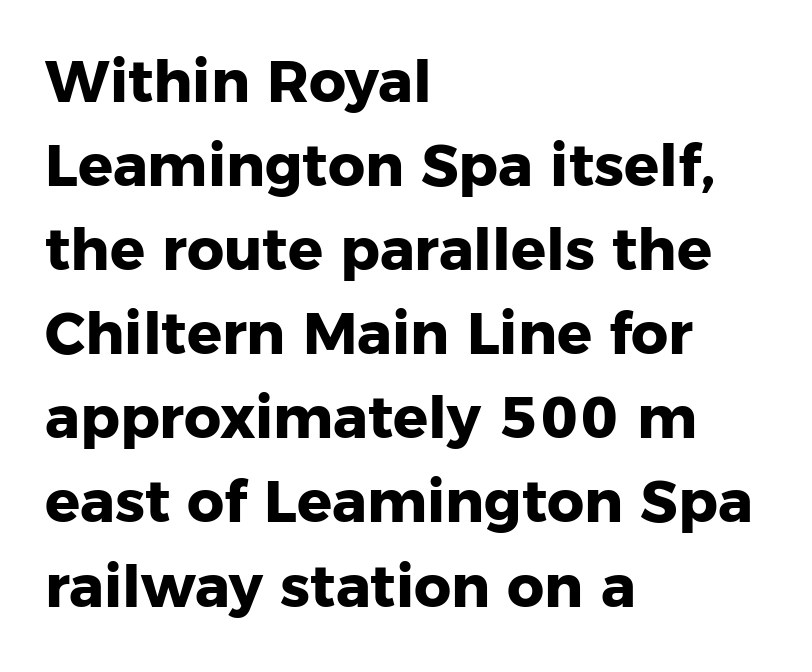
The image shows 58 px heavy sans-serif type, upright; set left-aligned, normal line spacing (1.45x), normal letter spacing, not underlined; low stroke contrast and a medium x-height.
